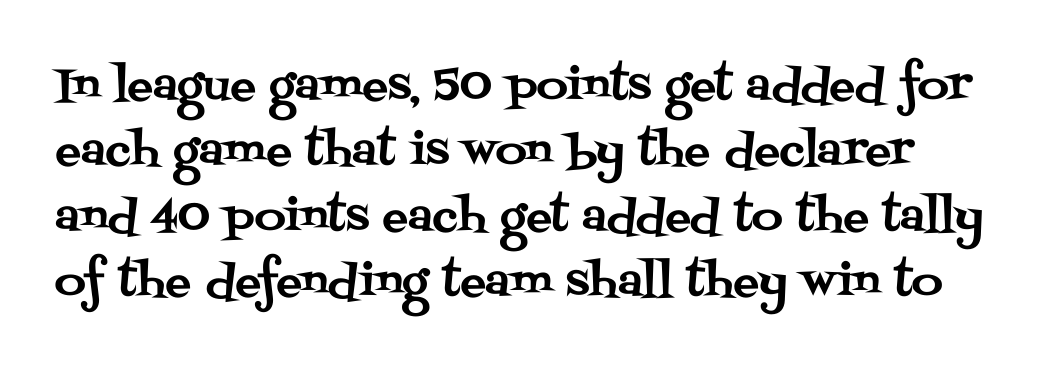
Q: Is the text italic (slanted)? A: No, it is upright.
Q: Is the typeface a serif or a sans-serif typeface? A: Serif.
Q: Is the text underlined? A: No.
Q: Is the spacing between letters normal or unusually wide? A: Normal.
Q: Is the spacing between lines tight, normal or loose? A: Normal.
Q: Width (condensed, normal, or wide)? A: Normal.
Q: Stroke contrast? A: Medium.
Q: x-height? A: Large.
Q: Monospaced? A: No.
